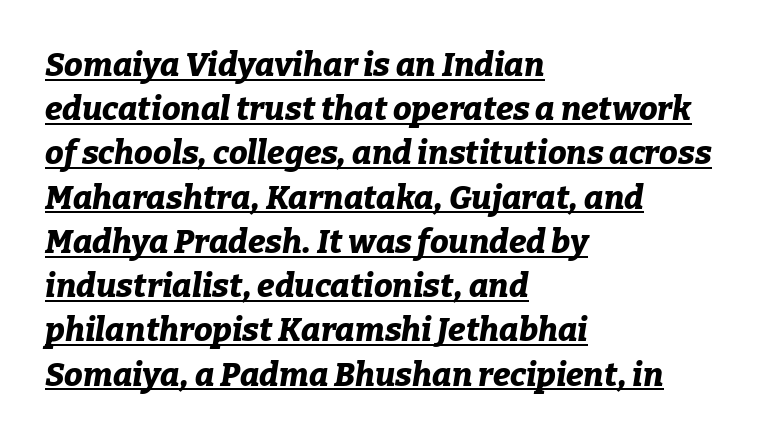
Typesetter's note: full bold, strokes at maximum text heaviness. Varying glyph widths throughout — classic text-font behaviour. This sample carries an underscore along the baseline area. A student would call this left alignment; a typographer would say flush left, rag right. Does the leading feel generous? No, just average.
